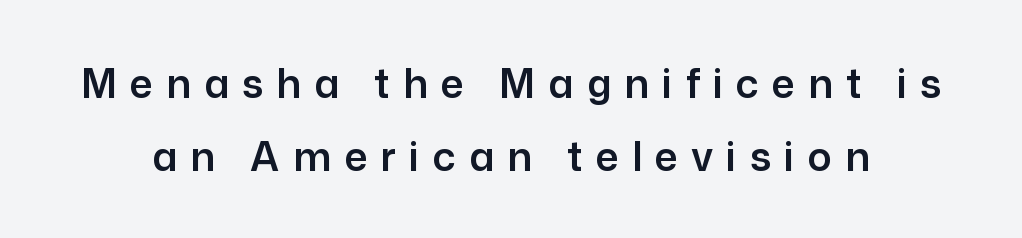
In terms of posture, this sample is upright. This sample uses expanded letter spacing, leaving extra air between glyphs. Varying glyph widths throughout — classic text-font behaviour. Check where the strokes stop: nothing finishes them off — pure sans.
